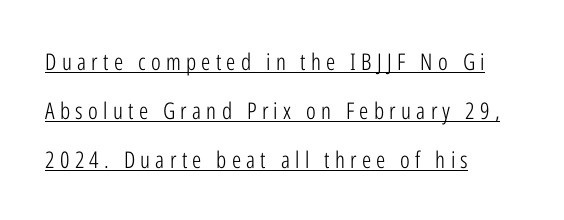
The image shows 23 px text type, upright; set left-aligned, loose line spacing (2.13x), unusually wide letter spacing (+0.23 em), underlined.
